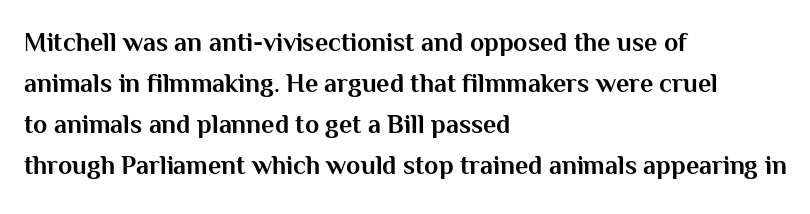
The image shows 26 px bold type, upright; set left-aligned, normal line spacing (1.58x), normal letter spacing, not underlined.
